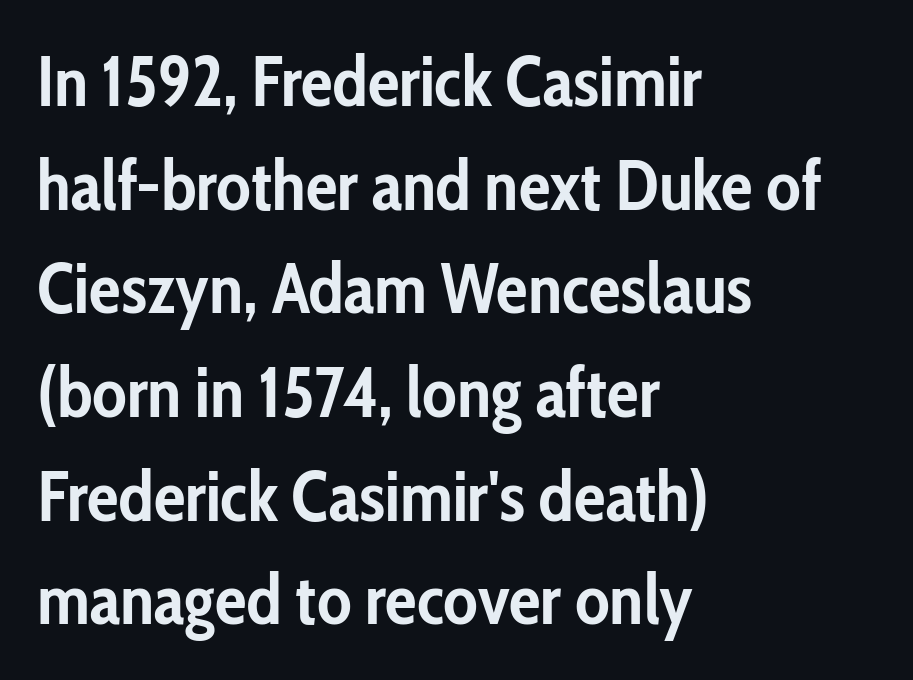
{"serif": "no", "italic": "no", "bold": "yes", "weight": "semibold", "width": "condensed", "stroke_contrast": "low", "x_height": "medium", "monospaced": "no", "underline": "no", "align": "left", "line_spacing": "normal", "line_spacing_ratio": 1.46, "letter_spacing": "normal", "letter_spacing_em": 0.0, "glyph_px": 71}
